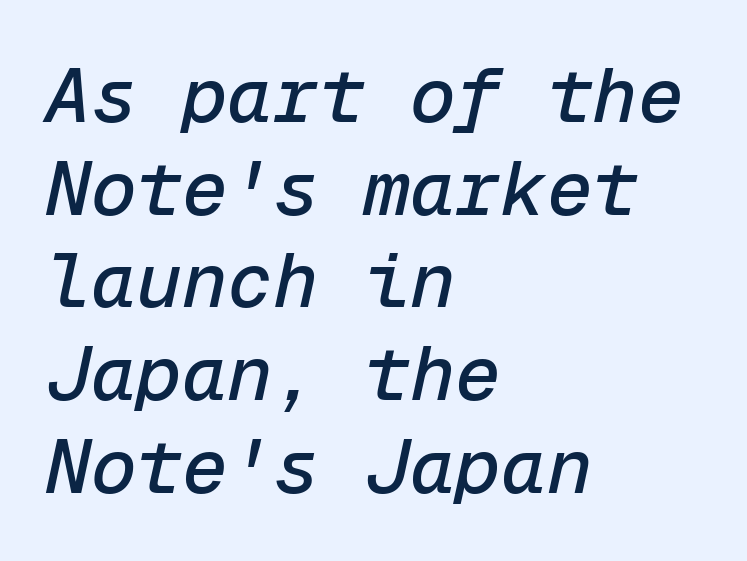
The image shows 76 px text type, italic (leaning right), monospaced; set left-aligned, line spacing 1.22x, normal letter spacing, not underlined; low stroke contrast and a medium x-height.
